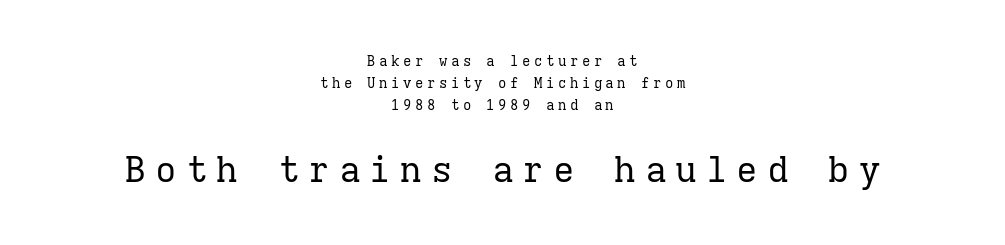
Centered paragraph, ragged on both sides. Each row of text sits above clean, open space. Short note: letters widely spaced. Character size in the trailing block exceeds that of the leading block. The weight tops out at a normal text grade. Is this a fixed-width face? Yes — each glyph sits in an identical cell.
